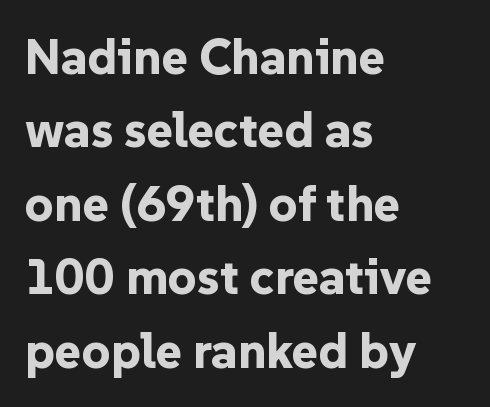
Emphasis by weight is at full strength: bold. In terms of posture, this sample is upright. Descenders are the only things crossing below the line. The glyphs in this specimen are sans serif. The setting favours the left margin, as ordinary paragraphs usually do.
